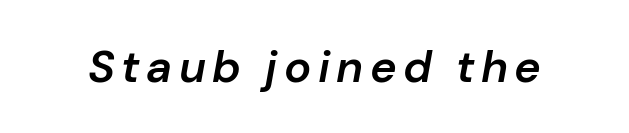
The image shows 45 px semibold type, italic (leaning right); set not underlined; low stroke contrast and a medium x-height.
